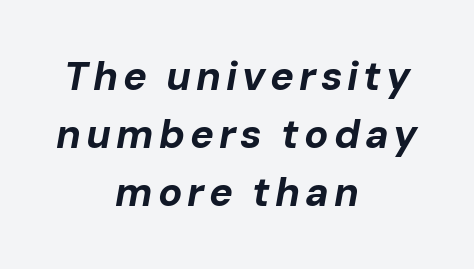
Q: Is the text bold? A: Yes.
Q: Is the text italic (slanted)? A: Yes, it leans right by about 10 degrees.
Q: Is the text underlined? A: No.
Q: How is the paragraph aligned? A: Centered.
Q: Is the spacing between lines tight, normal or loose? A: Normal.
Q: Width (condensed, normal, or wide)? A: Normal.
Q: Stroke contrast? A: Low.
Q: x-height? A: Medium.
Q: Monospaced? A: No.
